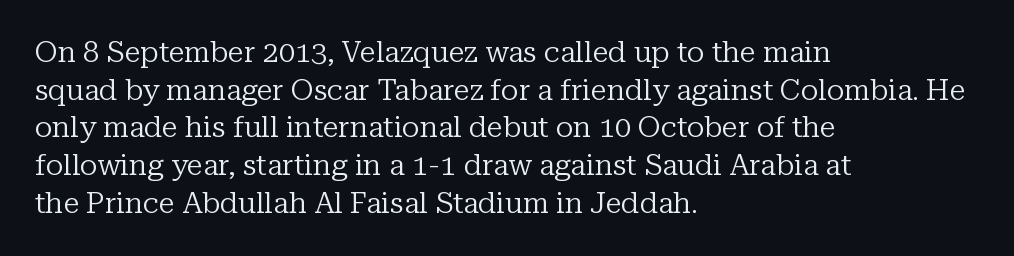
{"serif": "yes", "italic": "no", "bold": "no", "weight": "regular", "width": "normal", "stroke_contrast": "low", "x_height": "medium", "monospaced": "no", "underline": "no", "align": "left", "line_spacing": "normal", "line_spacing_ratio": 1.3, "letter_spacing": "normal", "letter_spacing_em": 0.0, "glyph_px": 29}
